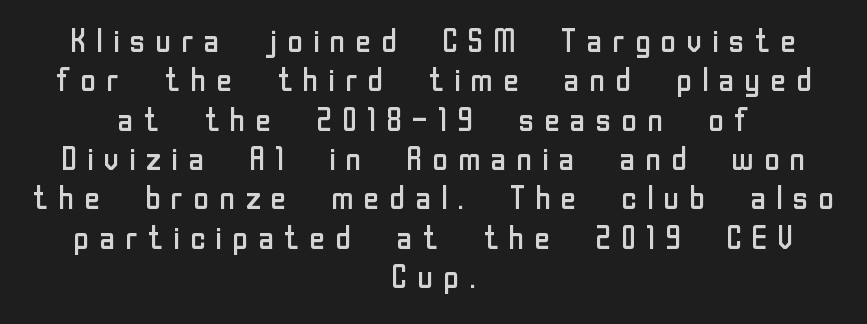
{"serif": "no", "italic": "no", "bold": "no", "weight": "regular", "width": "normal", "stroke_contrast": "low", "x_height": "medium", "monospaced": "no", "underline": "no", "align": "center", "line_spacing_ratio": 1.23, "letter_spacing": "wide", "letter_spacing_em": 0.22, "glyph_px": 32}
